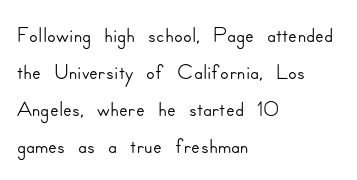
Words float on clear page, feet unadorned. Left-aligned paragraph, ragged on the right. Think of a printed novel: that variable character pitch is what you see here. Each letter's strokes conclude bluntly, with no projecting serifs. If you drew a line through each stem, it would be perfectly vertical.
